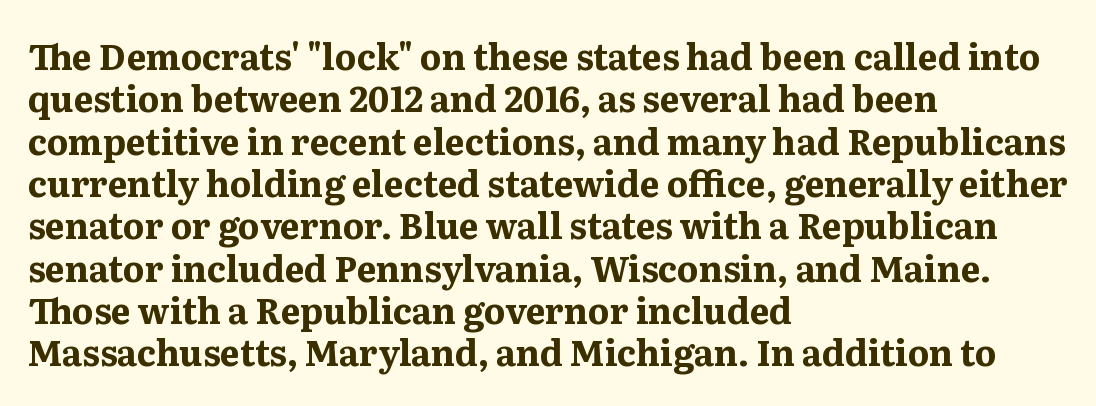
The image shows 35 px bold serif type, upright; set left-aligned, line spacing 1.21x, normal letter spacing, not underlined; medium stroke contrast and a medium x-height.
